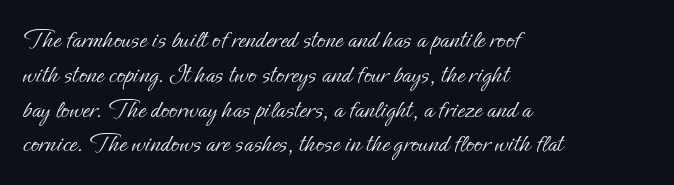
Q: Is the text bold? A: No.
Q: Is the text italic (slanted)? A: Yes.
Q: Is the text underlined? A: No.
Q: How is the paragraph aligned? A: Left-aligned.
Q: Is the spacing between letters normal or unusually wide? A: Normal.
Q: Is the spacing between lines tight, normal or loose? A: Normal.
